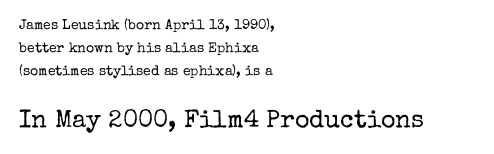
{"italic": "no", "bold": "no", "underline": "no", "align": "left", "line_spacing": "normal", "line_spacing_ratio": 1.66, "letter_spacing": "normal", "letter_spacing_em": 0.0, "larger_block": "second", "size_ratio": 1.79, "glyph_px": 25}
